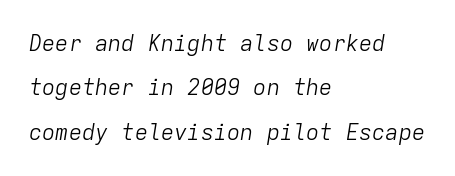
The specimen reads as italic at a glance. Summary of vertical rhythm: relaxed, with wide interline spacing. Unbolded letterforms with no extra heft. Compared with typical body copy, the letter spacing here is the same. Each line starts at the same left margin while the right side varies. Plain, unruled lines of type.
